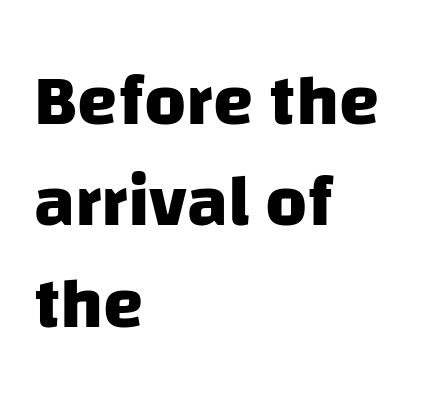
The image shows 73 px heavy sans-serif type; set left-aligned, normal line spacing (1.39x), normal letter spacing, not underlined; low stroke contrast and a large x-height.
